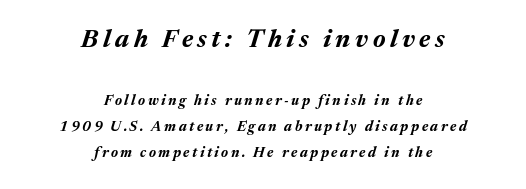
The emphasis by scale lands on block number one, above. These words are printed bold, with thick strokes throughout. The glyphs are unaccompanied by any horizontal stroke below them. This sample uses an oblique cut, with every glyph tilted off the vertical. Horizontally, the lines are justified to the midpoint only.
